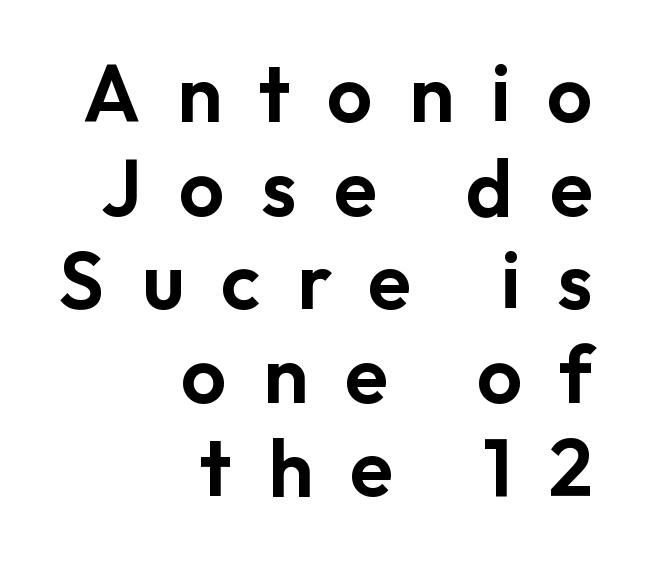
The image shows 80 px sans-serif type, upright; set right-aligned, line spacing 1.17x, unusually wide letter spacing (+0.46 em), not underlined; low stroke contrast and a medium x-height.
